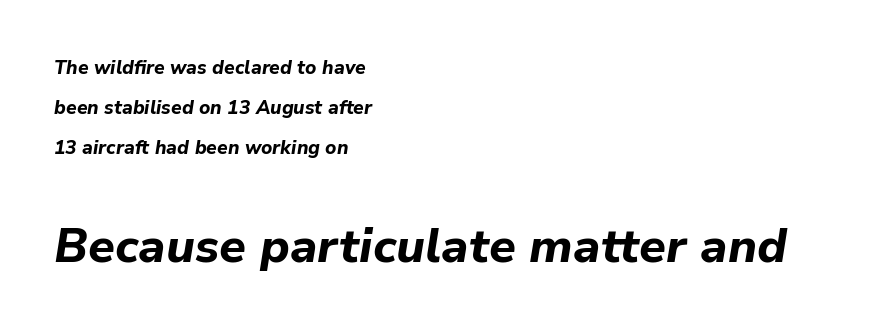
The image shows 48 px bold type, italic (leaning right); set left-aligned, loose line spacing (2.11x), normal letter spacing, not underlined; the second (bottom) block is 2.53x larger; low stroke contrast and a medium x-height.
